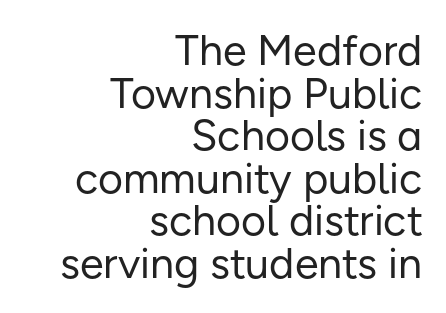
{"serif": "no", "italic": "no", "bold": "no", "weight": "regular", "width": "normal", "stroke_contrast": "low", "x_height": "medium", "monospaced": "no", "underline": "no", "align": "right", "line_spacing": "tight", "line_spacing_ratio": 0.99, "letter_spacing": "normal", "letter_spacing_em": 0.0, "glyph_px": 43}
